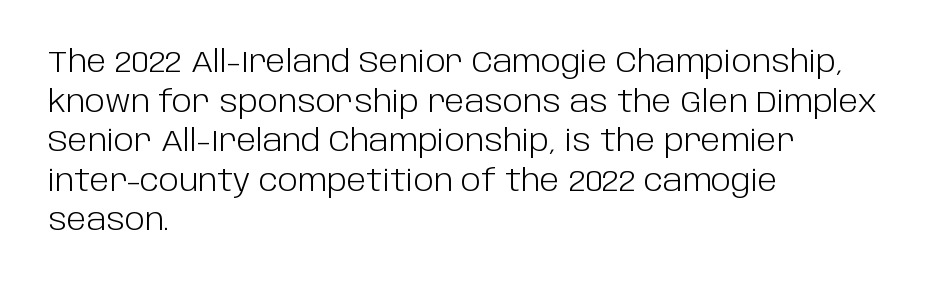
{"serif": "no", "italic": "no", "bold": "no", "weight": "light", "width": "normal", "stroke_contrast": "low", "x_height": "large", "monospaced": "no", "underline": "no", "align": "left", "line_spacing": "normal", "line_spacing_ratio": 1.32, "letter_spacing": "normal", "letter_spacing_em": 0.0, "glyph_px": 30}
